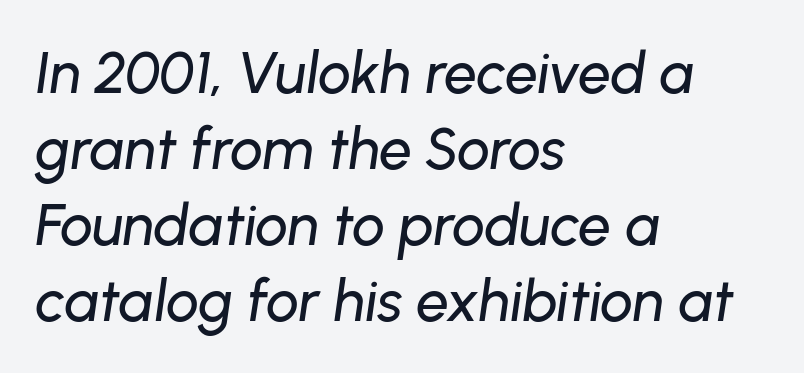
{"italic": "yes", "lean": "right", "slant_degrees": 8, "width": "normal", "stroke_contrast": "low", "x_height": "medium", "monospaced": "no", "underline": "no", "align": "left", "line_spacing": "normal", "line_spacing_ratio": 1.31, "letter_spacing": "normal", "letter_spacing_em": 0.0, "glyph_px": 58}
